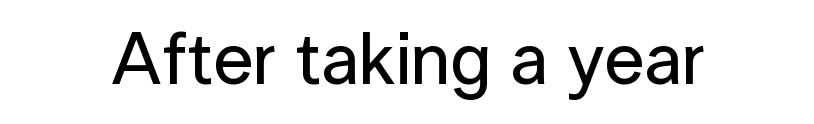
Q: Is the text italic (slanted)? A: No, it is upright.
Q: Is the typeface a serif or a sans-serif typeface? A: Sans-serif.
Q: Is the text underlined? A: No.
Q: Is the spacing between letters normal or unusually wide? A: Normal.
Q: Width (condensed, normal, or wide)? A: Normal.
Q: Stroke contrast? A: Low.
Q: x-height? A: Medium.
Q: Monospaced? A: No.
